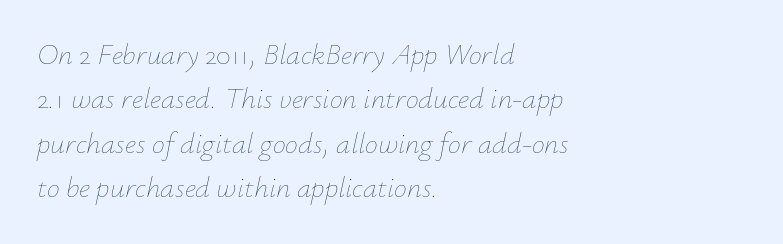
Decoration check: the copy has no underline. Is this a fixed-width face? No — the glyphs have proportional, varying widths. If you drew a line through each stem, it would be angled. Line spacing here is normal.
